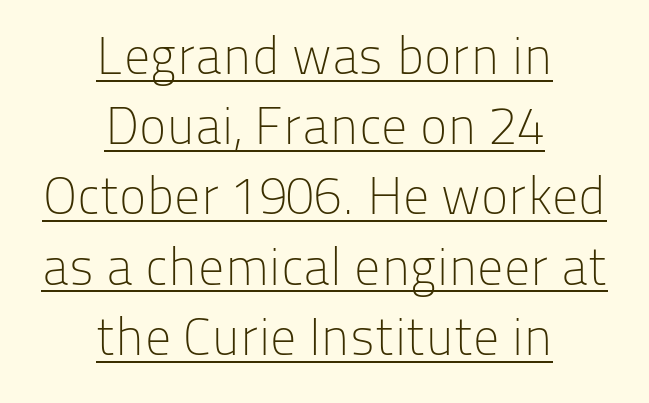
The image shows 52 px light sans-serif type, upright; set centered, normal line spacing (1.35x), normal letter spacing, underlined; low stroke contrast and a medium x-height.
